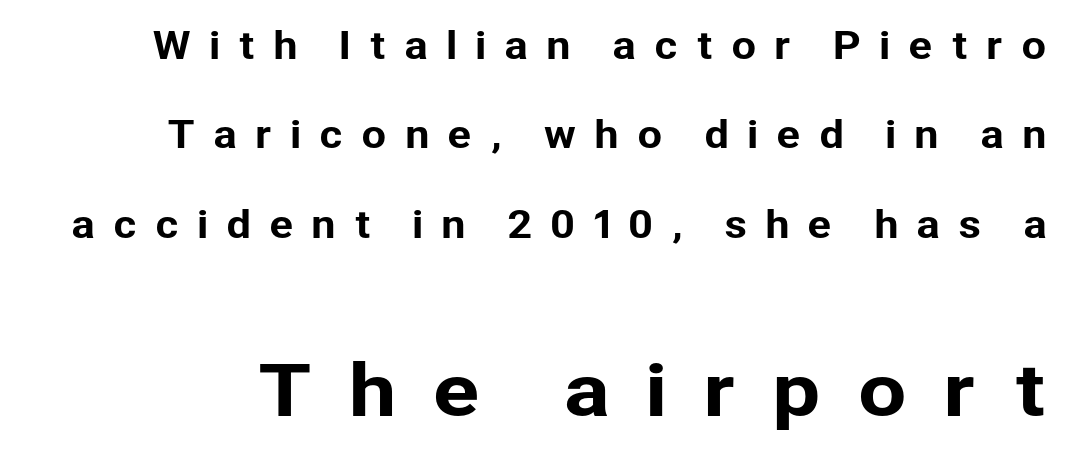
Characters remain perfectly vertical along every line. Nope, no serifs anywhere on these letters. This block would shrink considerably if given ordinary leading; it's expanded now. Do the characters align in a grid? No, the font is proportional.
